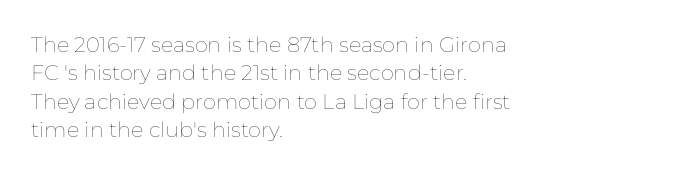
{"italic": "no", "bold": "no", "underline": "no", "align": "left", "line_spacing": "normal", "line_spacing_ratio": 1.35, "letter_spacing": "normal", "letter_spacing_em": 0.0, "glyph_px": 21}
